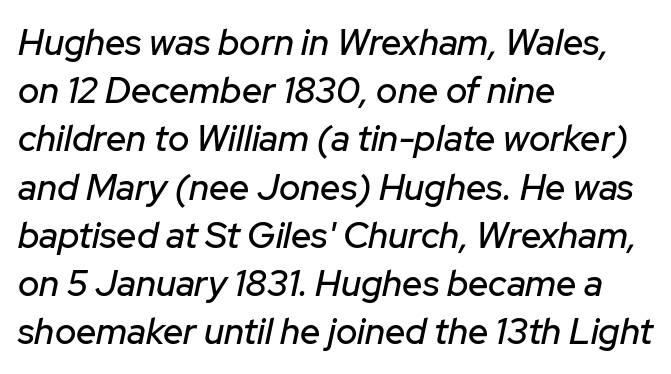
{"italic": "yes", "lean": "right", "slant_degrees": 12, "width": "normal", "stroke_contrast": "low", "x_height": "medium", "monospaced": "no", "underline": "no", "align": "left", "line_spacing": "normal", "line_spacing_ratio": 1.34, "letter_spacing": "normal", "letter_spacing_em": 0.0, "glyph_px": 36}
